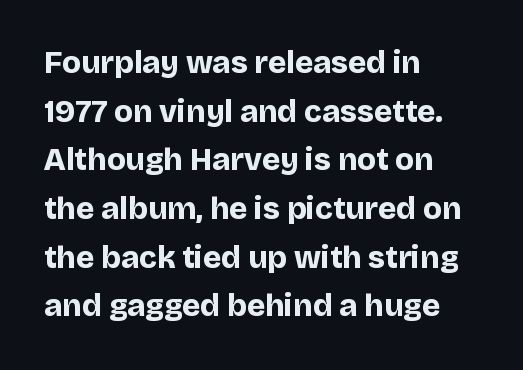
Q: Is the text bold? A: Yes.
Q: Is the text italic (slanted)? A: No, it is upright.
Q: Is the typeface a serif or a sans-serif typeface? A: Sans-serif.
Q: Is the text underlined? A: No.
Q: How is the paragraph aligned? A: Left-aligned.
Q: Is the spacing between letters normal or unusually wide? A: Normal.
Q: Is the spacing between lines tight, normal or loose? A: Normal.
Q: Width (condensed, normal, or wide)? A: Normal.
Q: Stroke contrast? A: Low.
Q: x-height? A: Large.
Q: Monospaced? A: No.
